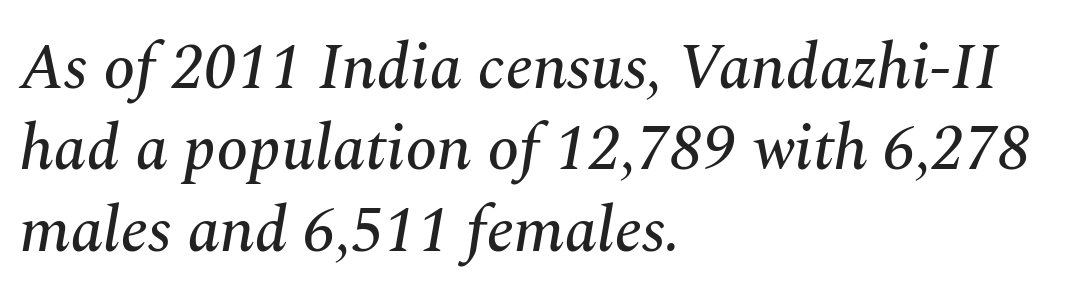
The image shows 64 px serif type, italic (leaning right); set left-aligned, normal line spacing (1.27x), normal letter spacing, not underlined; medium stroke contrast and a medium x-height.
